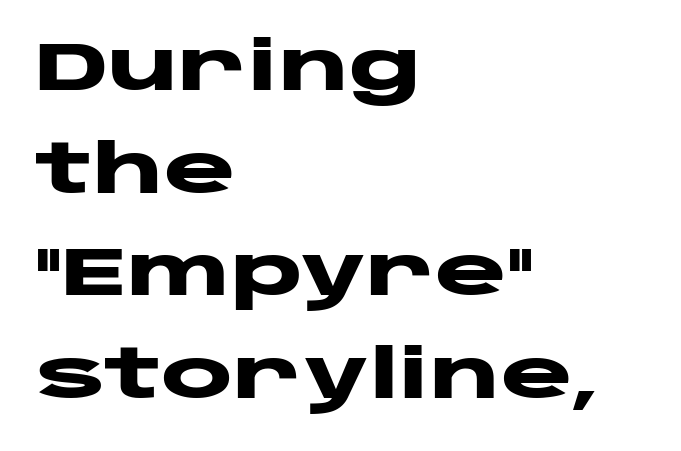
{"serif": "no", "italic": "no", "bold": "yes", "weight": "heavy", "width": "wide", "stroke_contrast": "low", "x_height": "large", "monospaced": "no", "underline": "no", "align": "left", "line_spacing": "normal", "line_spacing_ratio": 1.51, "letter_spacing": "normal", "letter_spacing_em": 0.0, "glyph_px": 68}
